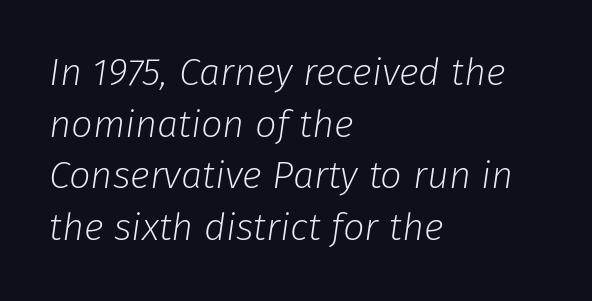
Short note: letters normally spaced. Is this a heavy cut? Hardly; it is regular or lighter. The line-height multiplier appears to be the usual default. Yep, that's italic — everything's leaning.
